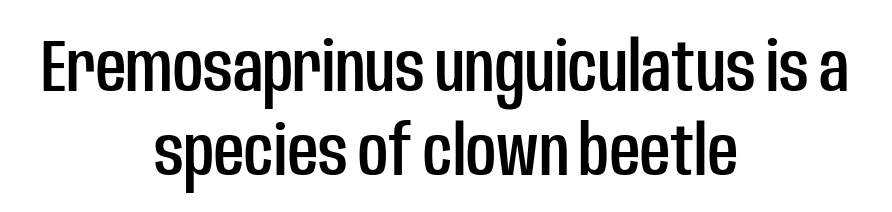
Q: Is the text italic (slanted)? A: No, it is upright.
Q: Is the typeface a serif or a sans-serif typeface? A: Sans-serif.
Q: Is the text underlined? A: No.
Q: How is the paragraph aligned? A: Centered.
Q: Is the spacing between letters normal or unusually wide? A: Normal.
Q: Is the spacing between lines tight, normal or loose? A: Tight.
Q: Width (condensed, normal, or wide)? A: Condensed.
Q: Stroke contrast? A: Low.
Q: x-height? A: Large.
Q: Monospaced? A: No.
